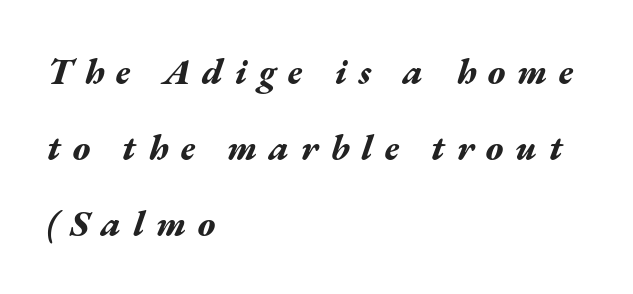
{"italic": "yes", "lean": "right", "slant_degrees": 17, "bold": "yes", "weight": "bold", "width": "wide", "stroke_contrast": "medium", "x_height": "medium", "monospaced": "no", "underline": "no", "align": "left", "line_spacing": "loose", "line_spacing_ratio": 2.11, "letter_spacing": "wide", "letter_spacing_em": 0.33, "glyph_px": 36}
